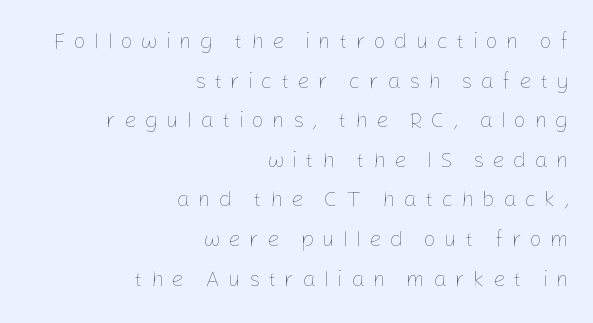
{"italic": "no", "bold": "no", "underline": "no", "align": "right", "line_spacing_ratio": 1.8, "letter_spacing": "wide", "letter_spacing_em": 0.36, "glyph_px": 22}
